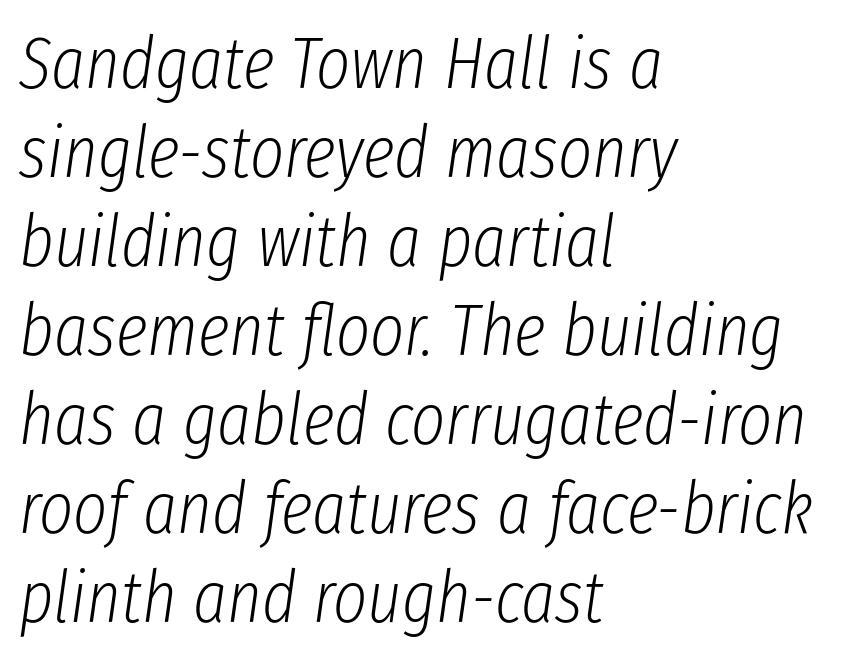
The image shows 73 px light, condensed type, italic (leaning right); set left-aligned, line spacing 1.22x, normal letter spacing, not underlined; low stroke contrast and a medium x-height.
